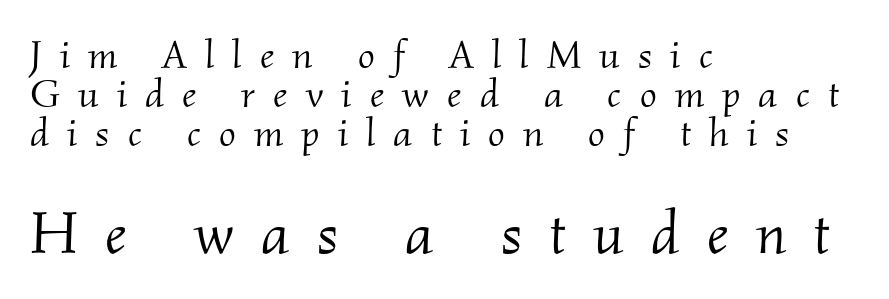
Q: Is the text bold? A: No.
Q: Is the text italic (slanted)? A: Yes, it leans right by about 2 degrees.
Q: Is the typeface a serif or a sans-serif typeface? A: Serif.
Q: Is the text underlined? A: No.
Q: How is the paragraph aligned? A: Left-aligned.
Q: Is the spacing between letters normal or unusually wide? A: Unusually wide.
Q: Is the spacing between lines tight, normal or loose? A: Tight.
Q: Which block of text is set in a larger size, the first (top) or the second (bottom)? A: The second (bottom) one.
Q: Width (condensed, normal, or wide)? A: Normal.
Q: Stroke contrast? A: Medium.
Q: x-height? A: Small.
Q: Monospaced? A: No.
